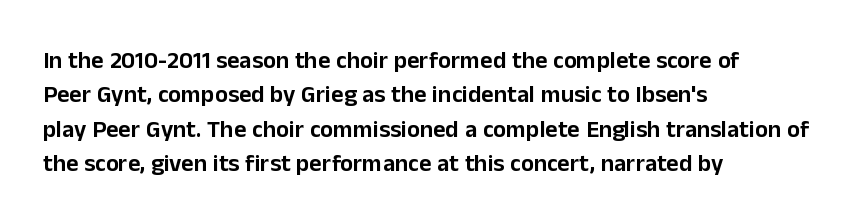
Q: Is the text italic (slanted)? A: No, it is upright.
Q: Is the text underlined? A: No.
Q: How is the paragraph aligned? A: Left-aligned.
Q: Is the spacing between letters normal or unusually wide? A: Normal.
Q: Is the spacing between lines tight, normal or loose? A: Normal.
